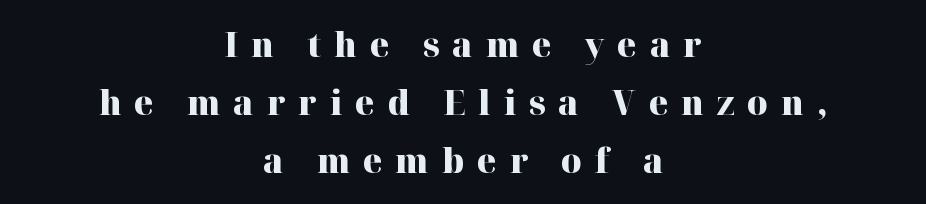
{"serif": "yes", "italic": "no", "bold": "yes", "weight": "heavy", "width": "normal", "stroke_contrast": "high", "x_height": "medium", "monospaced": "no", "underline": "no", "align": "center", "line_spacing": "normal", "line_spacing_ratio": 1.66, "letter_spacing": "wide", "letter_spacing_em": 0.37, "glyph_px": 35}
